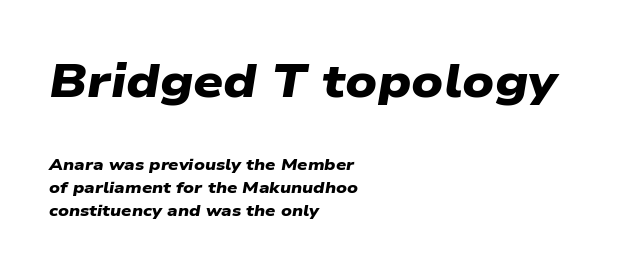
{"serif": "no", "bold": "yes", "weight": "heavy", "width": "wide", "stroke_contrast": "low", "x_height": "medium", "monospaced": "no", "underline": "no", "align": "left", "line_spacing": "normal", "line_spacing_ratio": 1.42, "letter_spacing": "normal", "letter_spacing_em": 0.0, "larger_block": "first", "size_ratio": 2.94, "glyph_px": 47}
